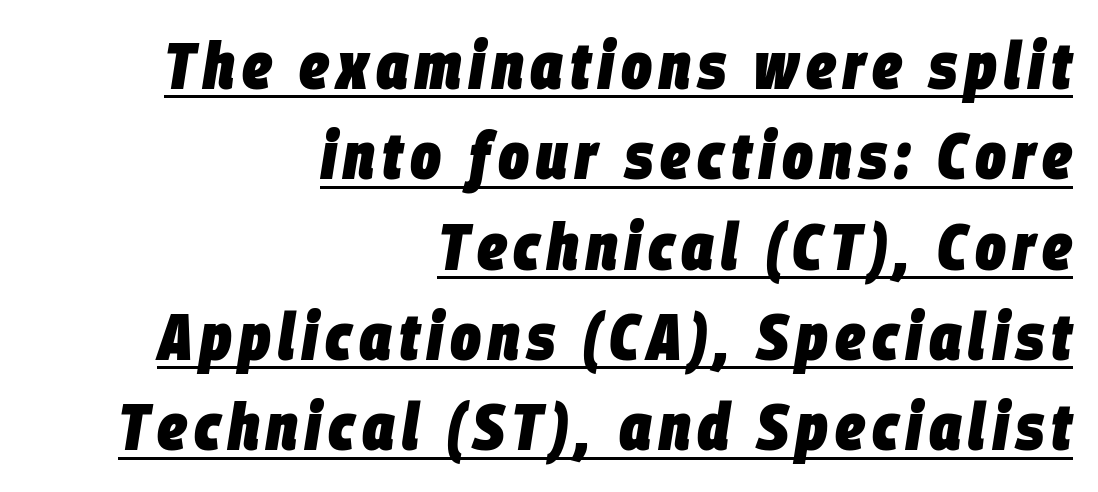
Q: Is the text bold? A: Yes.
Q: Is the text italic (slanted)? A: Yes, it leans right by about 9 degrees.
Q: Is the text underlined? A: Yes.
Q: How is the paragraph aligned? A: Right-aligned.
Q: Is the spacing between lines tight, normal or loose? A: Normal.
Q: Width (condensed, normal, or wide)? A: Condensed.
Q: Stroke contrast? A: Low.
Q: x-height? A: Large.
Q: Monospaced? A: No.
